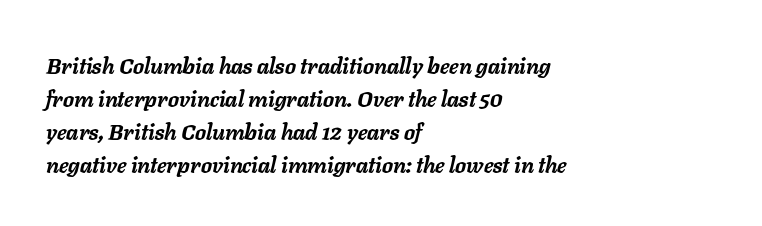
{"italic": "yes", "lean": "right", "slant_degrees": 11, "bold": "yes", "underline": "no", "align": "left", "line_spacing": "normal", "line_spacing_ratio": 1.5, "letter_spacing": "normal", "letter_spacing_em": 0.0, "glyph_px": 22}
